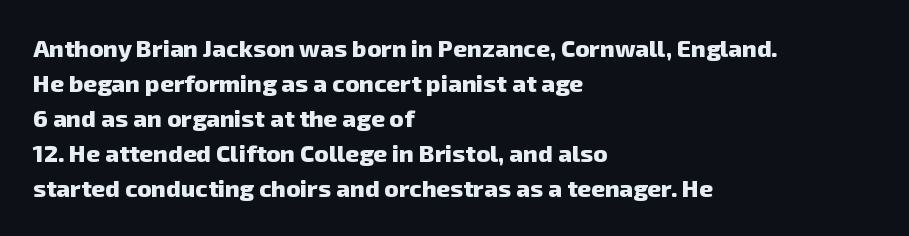
{"bold": "yes", "underline": "no", "align": "left", "line_spacing": "normal", "line_spacing_ratio": 1.46, "letter_spacing": "normal", "letter_spacing_em": 0.0, "glyph_px": 24}
